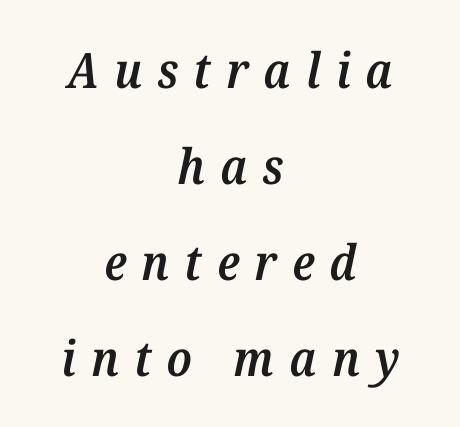
The image shows 49 px semibold serif type, italic (leaning right); set centered, loose line spacing (1.96x), unusually wide letter spacing (+0.31 em), not underlined; medium stroke contrast and a medium x-height.
